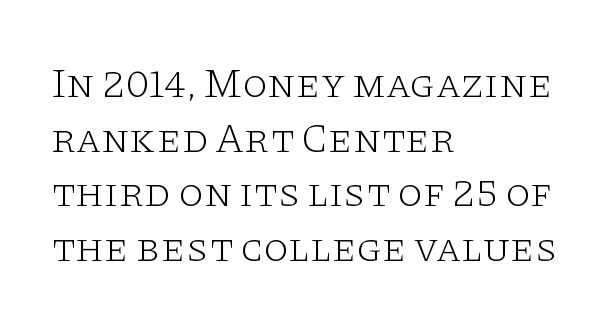
Q: Is the text bold? A: No.
Q: Is the text italic (slanted)? A: No, it is upright.
Q: Is the typeface a serif or a sans-serif typeface? A: Serif.
Q: Is the text underlined? A: No.
Q: How is the paragraph aligned? A: Left-aligned.
Q: Is the spacing between letters normal or unusually wide? A: Normal.
Q: Is the spacing between lines tight, normal or loose? A: Normal.
Q: Width (condensed, normal, or wide)? A: Wide.
Q: Stroke contrast? A: Low.
Q: x-height? A: Large.
Q: Monospaced? A: No.
